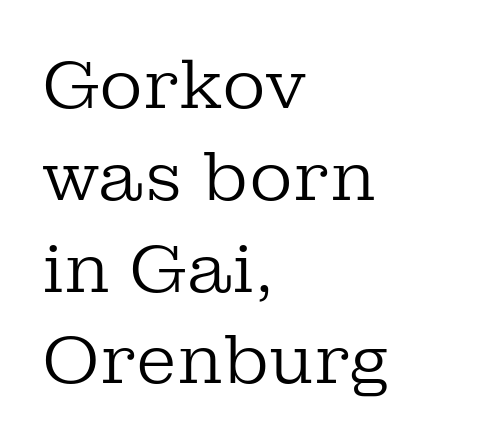
The image shows 67 px regular-weight serif type, upright; set left-aligned, normal line spacing (1.37x), normal letter spacing, not underlined; low stroke contrast and a medium x-height.
